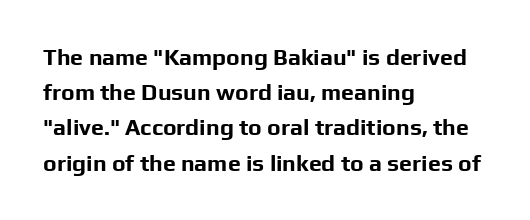
Q: Is the text bold? A: Yes.
Q: Is the text italic (slanted)? A: No, it is upright.
Q: Is the text underlined? A: No.
Q: How is the paragraph aligned? A: Left-aligned.
Q: Is the spacing between letters normal or unusually wide? A: Normal.
Q: Is the spacing between lines tight, normal or loose? A: Normal.
